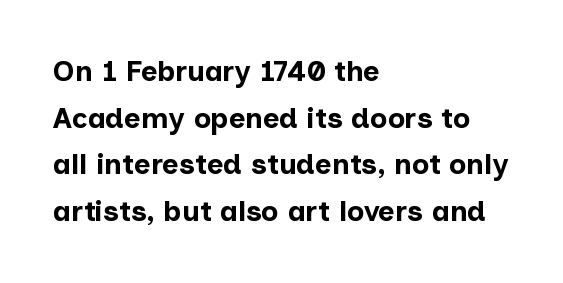
The image shows 29 px bold sans-serif type, upright; set left-aligned, normal line spacing (1.61x), normal letter spacing, not underlined; low stroke contrast and a medium x-height.
